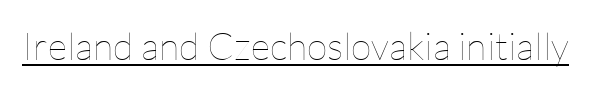
Q: Is the text bold? A: No.
Q: Is the text italic (slanted)? A: No, it is upright.
Q: Is the text underlined? A: Yes.
Q: Is the spacing between letters normal or unusually wide? A: Normal.
Q: Width (condensed, normal, or wide)? A: Normal.
Q: Stroke contrast? A: Low.
Q: x-height? A: Medium.
Q: Monospaced? A: No.
